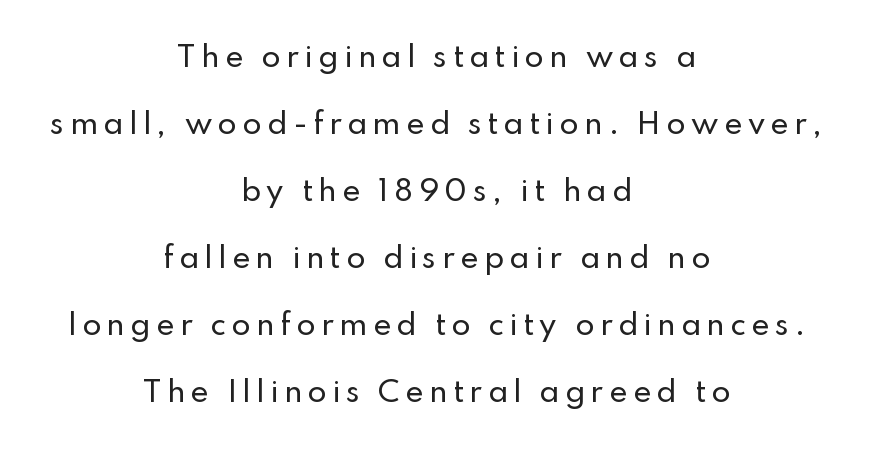
Q: Is the text italic (slanted)? A: No, it is upright.
Q: Is the typeface a serif or a sans-serif typeface? A: Sans-serif.
Q: Is the text underlined? A: No.
Q: How is the paragraph aligned? A: Centered.
Q: Is the spacing between lines tight, normal or loose? A: Loose.
Q: Width (condensed, normal, or wide)? A: Normal.
Q: Stroke contrast? A: Low.
Q: x-height? A: Small.
Q: Monospaced? A: No.
